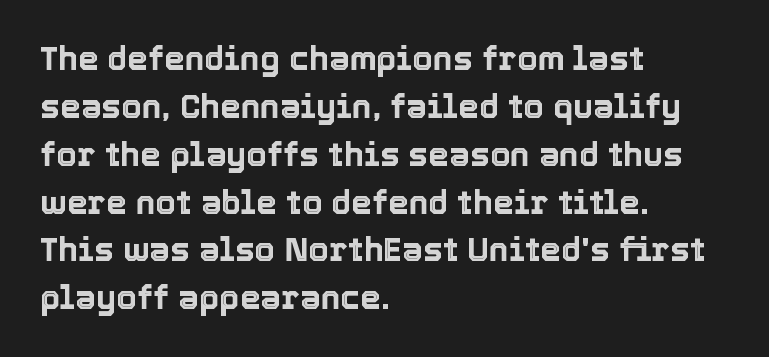
{"italic": "no", "width": "normal", "x_height": "medium", "monospaced": "no", "underline": "no", "align": "left", "line_spacing": "normal", "line_spacing_ratio": 1.45, "letter_spacing": "normal", "letter_spacing_em": 0.0, "glyph_px": 33}
